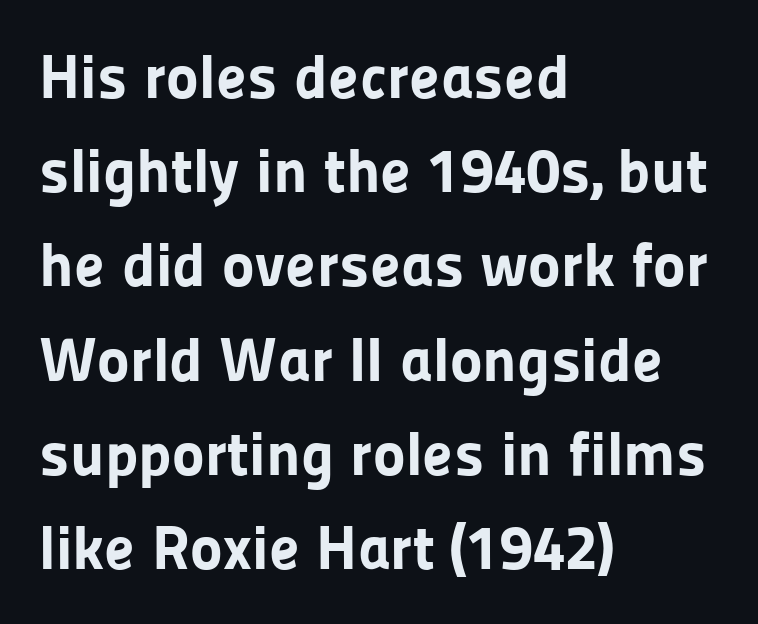
{"serif": "no", "italic": "no", "bold": "yes", "weight": "bold", "width": "normal", "stroke_contrast": "low", "x_height": "medium", "monospaced": "no", "underline": "no", "align": "left", "line_spacing": "normal", "line_spacing_ratio": 1.52, "letter_spacing": "normal", "letter_spacing_em": 0.0, "glyph_px": 62}
